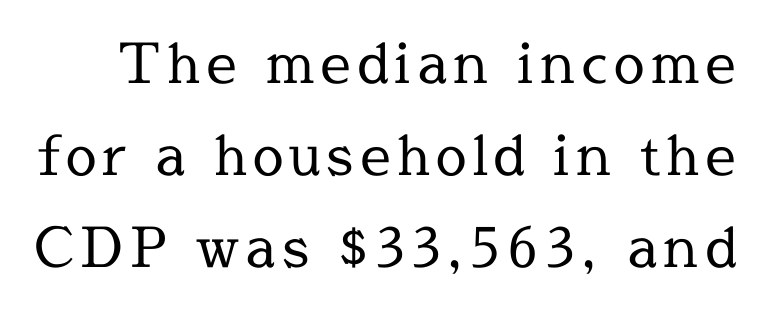
Q: Is the text bold? A: No.
Q: Is the text italic (slanted)? A: No, it is upright.
Q: Is the typeface a serif or a sans-serif typeface? A: Serif.
Q: Is the text underlined? A: No.
Q: Is the spacing between lines tight, normal or loose? A: Normal.
Q: Width (condensed, normal, or wide)? A: Normal.
Q: x-height? A: Medium.
Q: Monospaced? A: No.
